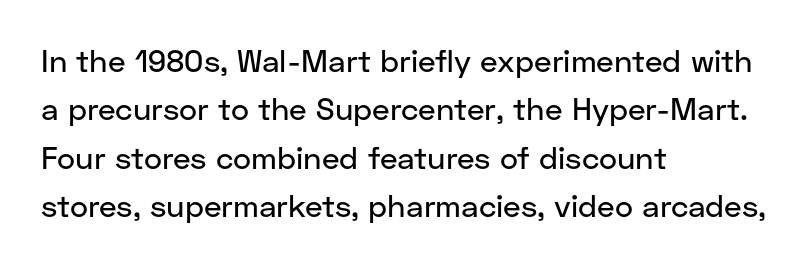
{"serif": "no", "italic": "no", "width": "normal", "stroke_contrast": "low", "x_height": "medium", "monospaced": "no", "underline": "no", "align": "left", "line_spacing": "normal", "line_spacing_ratio": 1.56, "letter_spacing": "normal", "letter_spacing_em": 0.0, "glyph_px": 31}
